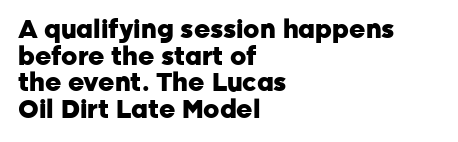
The image shows 25 px bold type, upright; set left-aligned, tight line spacing (1.07x), normal letter spacing, not underlined.
